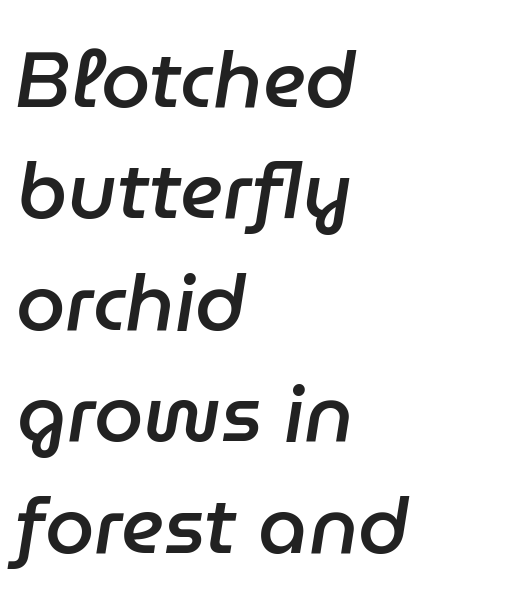
{"italic": "yes", "lean": "right", "slant_degrees": 9, "bold": "semi", "weight": "semibold", "width": "normal", "stroke_contrast": "low", "x_height": "medium", "monospaced": "no", "underline": "no", "align": "left", "line_spacing": "normal", "line_spacing_ratio": 1.41, "letter_spacing": "normal", "letter_spacing_em": 0.0, "glyph_px": 79}
